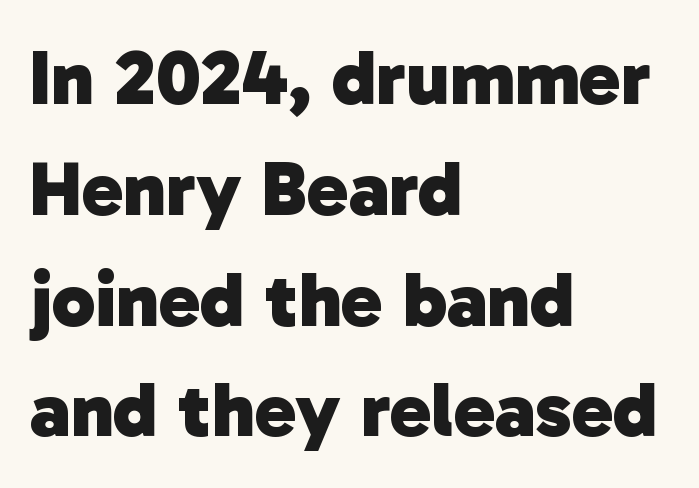
The image shows 78 px heavy sans-serif type; set left-aligned, normal line spacing (1.42x), normal letter spacing, not underlined; low stroke contrast and a medium x-height.
